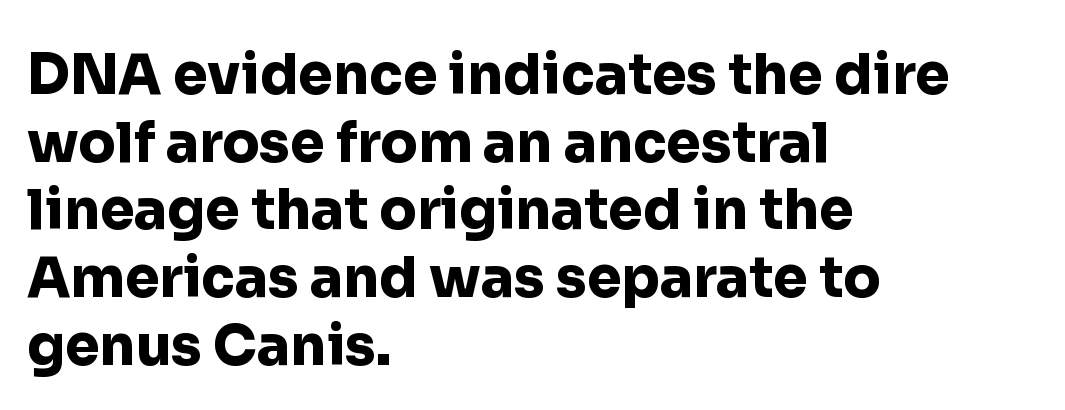
Emphasis by weight is at full strength: bold. Nobody touched the tracking dial on this one. If you drew a ruler down the left edge, every line would touch it. The face used here is a sans, in the tradition of grotesques and geometrics. Each letter keeps its own natural width here, so spacing adapts to shape.
